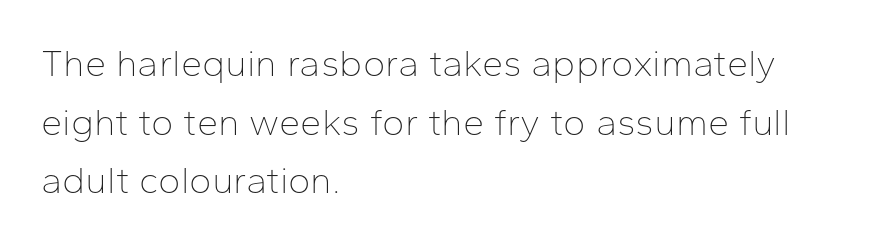
{"serif": "no", "italic": "no", "bold": "no", "weight": "thin", "width": "normal", "stroke_contrast": "low", "x_height": "medium", "monospaced": "no", "underline": "no", "align": "left", "line_spacing": "normal", "line_spacing_ratio": 1.54, "letter_spacing": "normal", "letter_spacing_em": 0.0, "glyph_px": 38}
